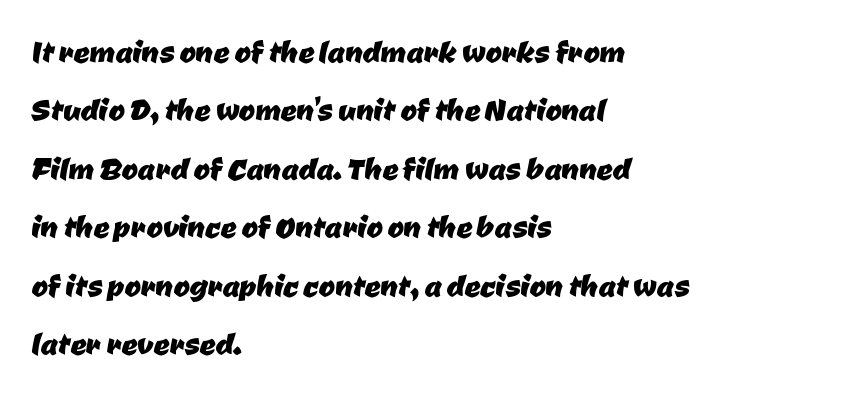
The face used here is rendered with its standard letterfit. Compared with a centered layout, this one pins lines to the left instead. Type without underlining. In terms of leading, this rendering sits right in the middle. Spacing verdict: proportional, widths tailored to each character.
